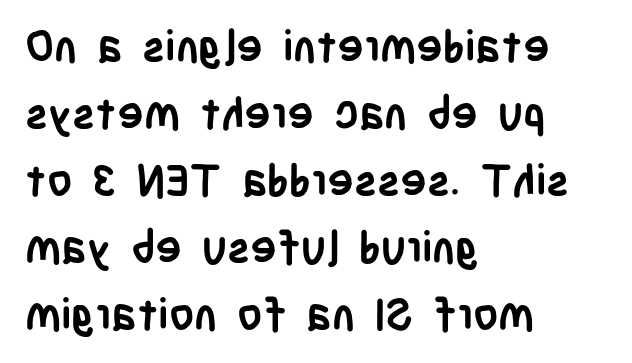
The passage shown is emphatically bold. The lines are quadded left. Students, observe: this is what conventionally led text looks like. Anything drawn beneath the words? Only blank space. Observe the ordinary spacing: letters are neighbours, not strangers. Looks like regular typesetting: each glyph gets only the width it needs.
